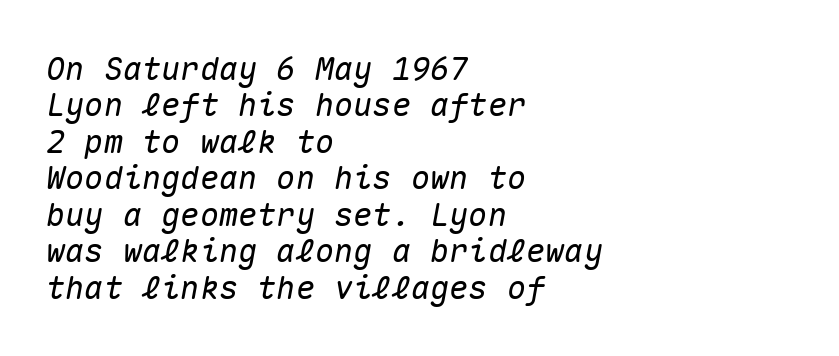
{"italic": "yes", "lean": "right", "slant_degrees": 10, "width": "normal", "stroke_contrast": "medium", "x_height": "medium", "monospaced": "yes", "underline": "no", "align": "left", "line_spacing": "tight", "line_spacing_ratio": 1.14, "letter_spacing": "normal", "letter_spacing_em": 0.0, "glyph_px": 32}
